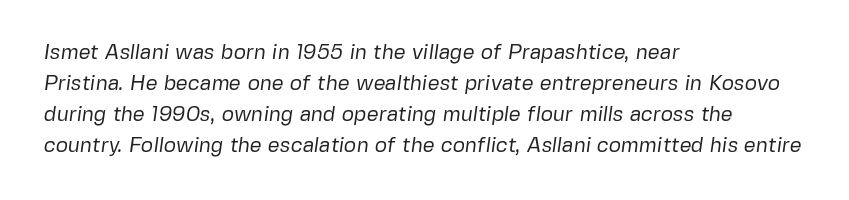
{"bold": "no", "underline": "no", "align": "left", "line_spacing": "normal", "line_spacing_ratio": 1.47, "letter_spacing": "normal", "letter_spacing_em": 0.0, "glyph_px": 21}
